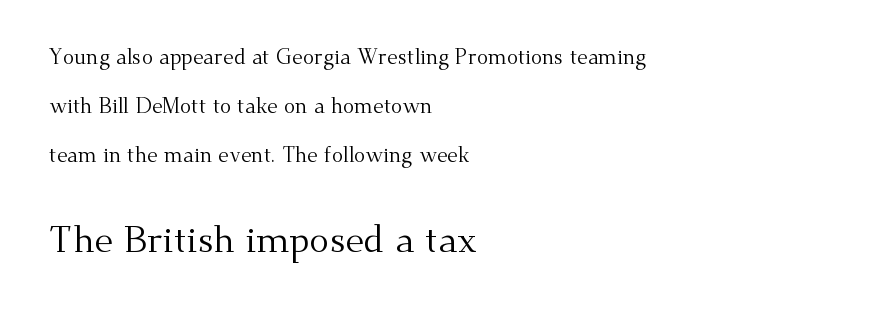
Left-aligned paragraph, ragged on the right. Which chunk is bigger? The second one — the bottom block dwarfs the top. Compared with typical paragraphs, the rows here are farther apart. The letters advance in unequal steps, a hallmark of proportional type. Quick note: not italic, upright.
